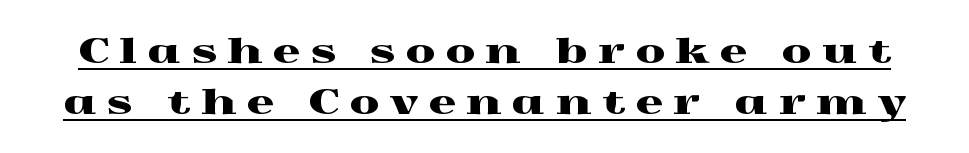
The image shows 34 px wide serif type, upright; set normal line spacing (1.5x), unusually wide letter spacing (+0.32 em), underlined; a medium x-height.
